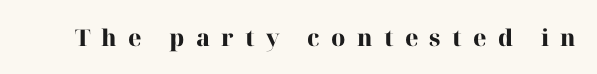
{"italic": "no", "bold": "yes", "underline": "no", "letter_spacing": "wide", "letter_spacing_em": 0.49, "glyph_px": 23}
